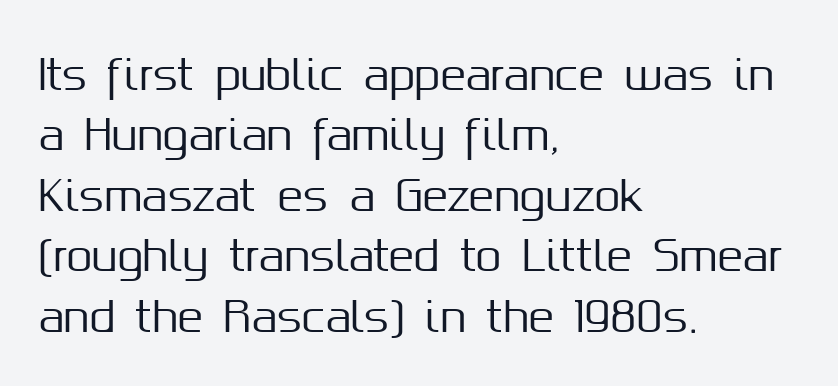
Q: Is the text italic (slanted)? A: No, it is upright.
Q: Is the typeface a serif or a sans-serif typeface? A: Sans-serif.
Q: Is the text underlined? A: No.
Q: How is the paragraph aligned? A: Left-aligned.
Q: Is the spacing between letters normal or unusually wide? A: Normal.
Q: Is the spacing between lines tight, normal or loose? A: Normal.
Q: Width (condensed, normal, or wide)? A: Normal.
Q: Stroke contrast? A: Medium.
Q: x-height? A: Medium.
Q: Monospaced? A: No.
